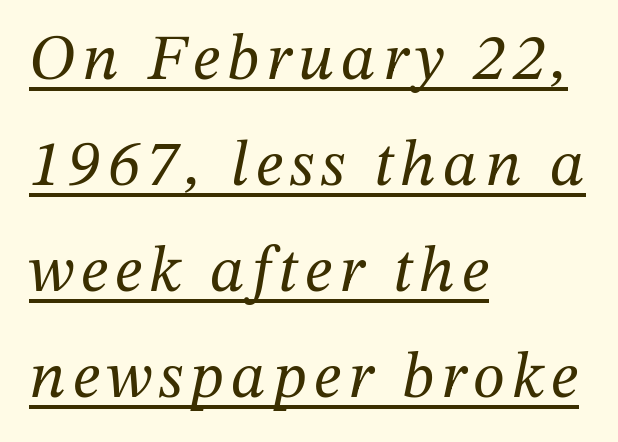
Q: Is the text bold? A: No.
Q: Is the text italic (slanted)? A: Yes, it leans right by about 12 degrees.
Q: Is the typeface a serif or a sans-serif typeface? A: Serif.
Q: Is the text underlined? A: Yes.
Q: How is the paragraph aligned? A: Left-aligned.
Q: Is the spacing between lines tight, normal or loose? A: Normal.
Q: Width (condensed, normal, or wide)? A: Normal.
Q: Stroke contrast? A: Medium.
Q: x-height? A: Medium.
Q: Monospaced? A: No.
